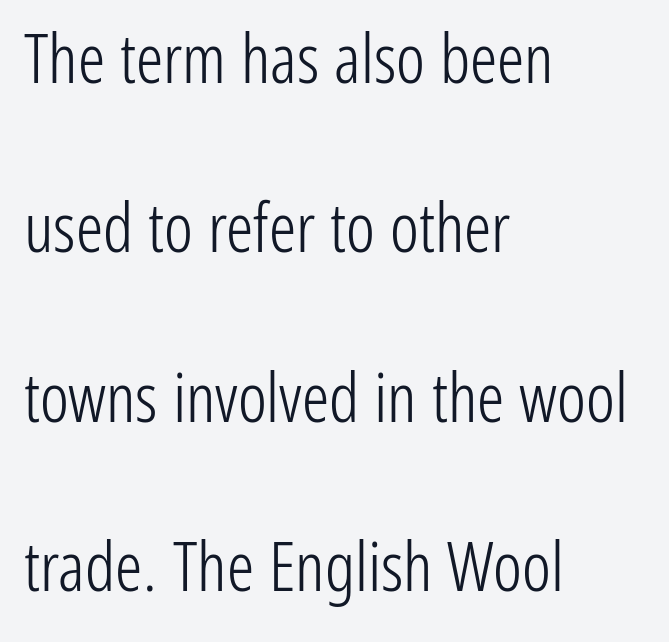
Note: no serifs on the glyphs. Vertical strokes here are truly vertical. You could fit nearly another row in the gap between these rows. Inter-character spacing is left at the font's built-in metrics. Nobody drew a line under any word here.
